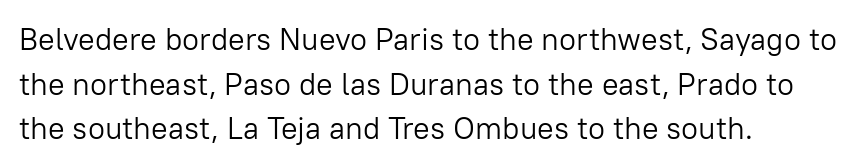
Q: Is the text bold? A: No.
Q: Is the text italic (slanted)? A: No, it is upright.
Q: Is the typeface a serif or a sans-serif typeface? A: Sans-serif.
Q: Is the text underlined? A: No.
Q: How is the paragraph aligned? A: Left-aligned.
Q: Is the spacing between letters normal or unusually wide? A: Normal.
Q: Is the spacing between lines tight, normal or loose? A: Normal.
Q: Width (condensed, normal, or wide)? A: Normal.
Q: Stroke contrast? A: Low.
Q: x-height? A: Medium.
Q: Monospaced? A: No.
